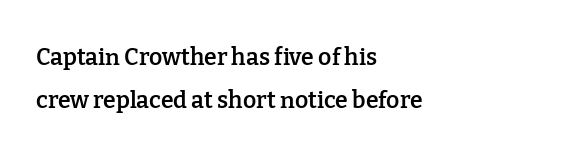
Q: Is the text bold? A: Semi-bold.
Q: Is the text italic (slanted)? A: No, it is upright.
Q: Is the text underlined? A: No.
Q: How is the paragraph aligned? A: Left-aligned.
Q: Is the spacing between letters normal or unusually wide? A: Normal.
